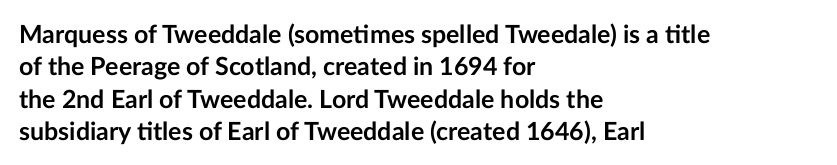
Q: Is the text bold? A: Yes.
Q: Is the text italic (slanted)? A: No, it is upright.
Q: Is the text underlined? A: No.
Q: How is the paragraph aligned? A: Left-aligned.
Q: Is the spacing between letters normal or unusually wide? A: Normal.
Q: Is the spacing between lines tight, normal or loose? A: Normal.
